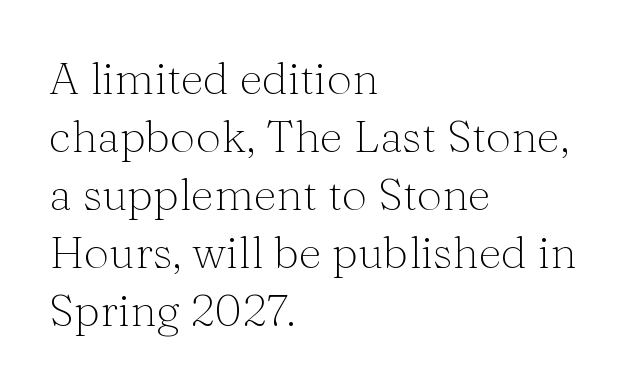
Each word holds together tightly as a unit, with standard inter-letter gaps. This sample has the flowing, uneven cadence of proportional lettering. These lines sit exactly where default settings would place them. The rendering shows small feet on the letterforms — a serif design.
